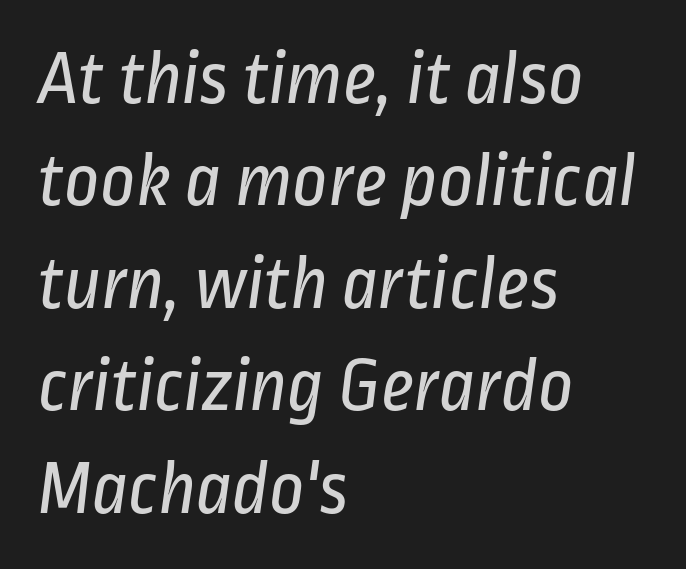
The image shows 77 px regular-weight, condensed sans-serif type; set left-aligned, normal line spacing (1.33x), normal letter spacing, not underlined; low stroke contrast and a medium x-height.
